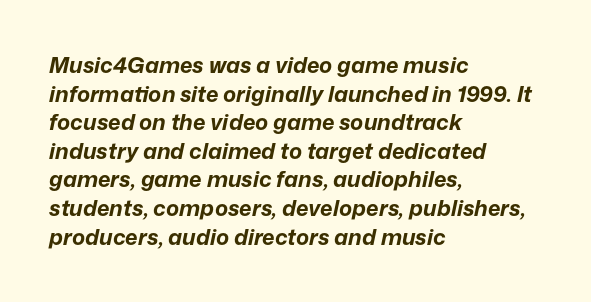
The image shows 22 px bold type, italic (leaning right); set left-aligned, normal line spacing (1.3x), normal letter spacing, not underlined.
